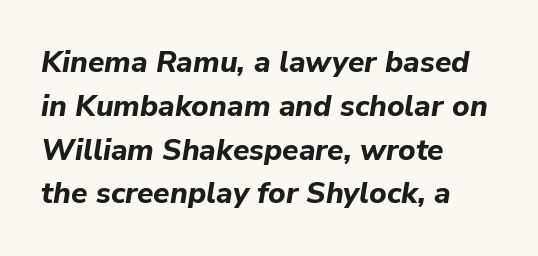
{"italic": "yes", "lean": "right", "slant_degrees": 9, "bold": "yes", "weight": "bold", "width": "normal", "stroke_contrast": "low", "x_height": "medium", "monospaced": "no", "underline": "no", "align": "left", "line_spacing": "normal", "line_spacing_ratio": 1.46, "letter_spacing": "normal", "letter_spacing_em": 0.0, "glyph_px": 30}
